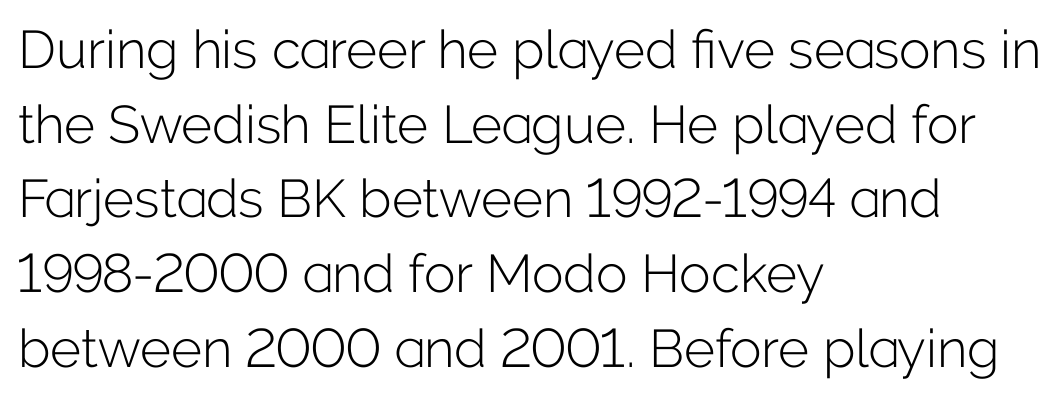
Type without underlining. Unlike a traditional serif, this face leaves its strokes unadorned. The specimen reads as upright at a glance. Stems and bowls with no extra thickness — not bold. Horizontal bands of white between lines are of average thickness. Typeset ragged right — the left edge is the straight one.
